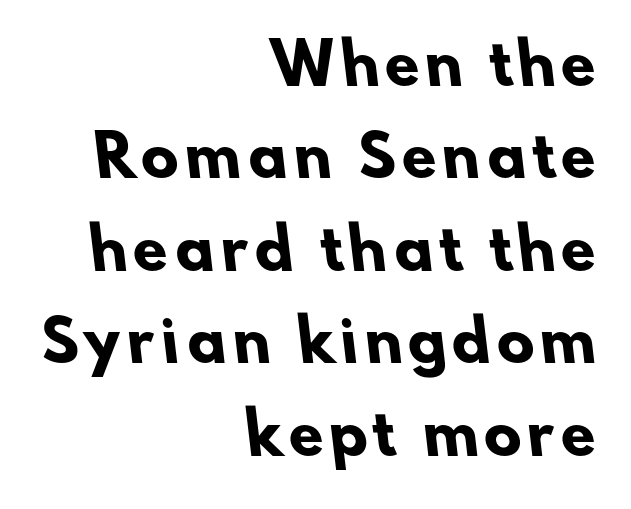
{"serif": "no", "bold": "yes", "weight": "heavy", "width": "normal", "stroke_contrast": "low", "x_height": "small", "monospaced": "no", "underline": "no", "align": "right", "line_spacing": "normal", "line_spacing_ratio": 1.65, "glyph_px": 56}
